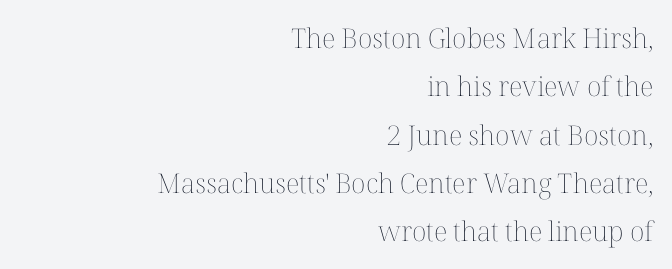
Q: Is the text bold? A: No.
Q: Is the text italic (slanted)? A: No, it is upright.
Q: Is the text underlined? A: No.
Q: How is the paragraph aligned? A: Right-aligned.
Q: Is the spacing between letters normal or unusually wide? A: Normal.
